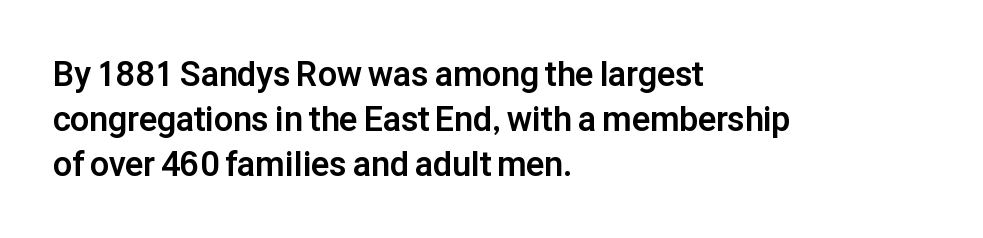
{"serif": "no", "italic": "no", "bold": "yes", "weight": "bold", "width": "normal", "stroke_contrast": "low", "x_height": "medium", "monospaced": "no", "underline": "no", "align": "left", "line_spacing": "normal", "line_spacing_ratio": 1.33, "letter_spacing": "normal", "letter_spacing_em": 0.0, "glyph_px": 34}
